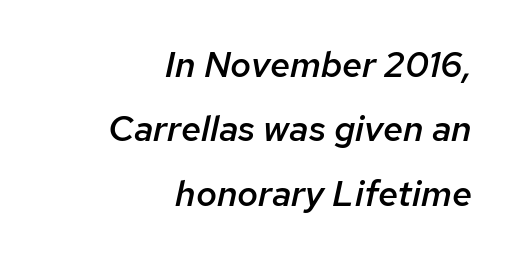
{"italic": "yes", "lean": "right", "slant_degrees": 12, "bold": "semi", "weight": "semibold", "width": "normal", "stroke_contrast": "low", "x_height": "medium", "monospaced": "no", "underline": "no", "align": "right", "line_spacing_ratio": 1.79, "letter_spacing": "normal", "letter_spacing_em": 0.0, "glyph_px": 36}
